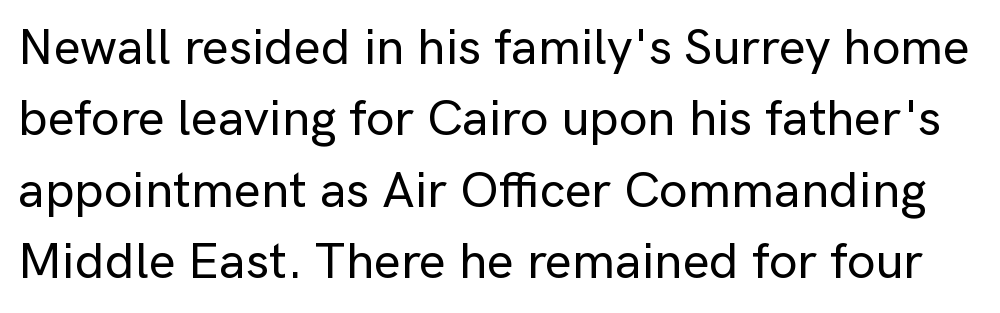
{"serif": "no", "italic": "no", "width": "normal", "stroke_contrast": "low", "x_height": "medium", "monospaced": "no", "underline": "no", "line_spacing": "normal", "line_spacing_ratio": 1.4, "letter_spacing": "normal", "letter_spacing_em": 0.0, "glyph_px": 51}
